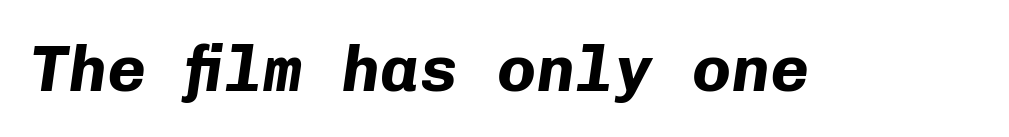
A typesetter would call this zero additional tracking. Underlining? Definitely not there. The letters march in equal steps, a hallmark of fixed-pitch type. The face used here has a pronounced slope to its letters. This is heavy type, rendered in bold.
